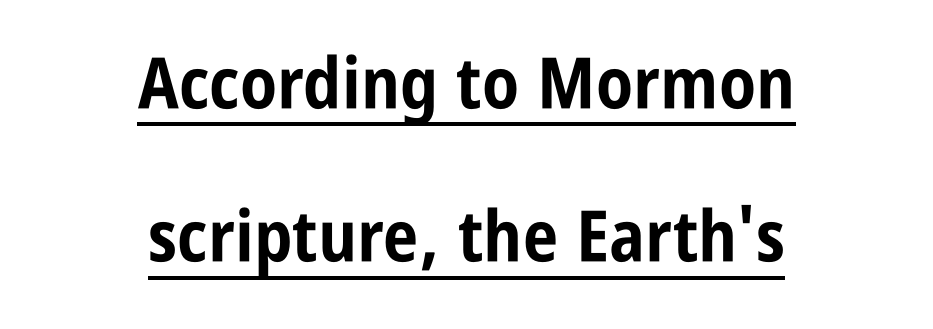
Q: Is the text bold? A: Yes.
Q: Is the text italic (slanted)? A: No, it is upright.
Q: Is the typeface a serif or a sans-serif typeface? A: Sans-serif.
Q: Is the text underlined? A: Yes.
Q: How is the paragraph aligned? A: Centered.
Q: Is the spacing between letters normal or unusually wide? A: Normal.
Q: Is the spacing between lines tight, normal or loose? A: Loose.
Q: Width (condensed, normal, or wide)? A: Condensed.
Q: Stroke contrast? A: Low.
Q: x-height? A: Large.
Q: Monospaced? A: No.
